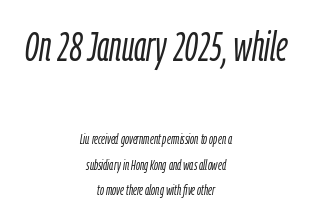
A centered setting, common on invitations and titles, is used for this passage. Caption: face not bold, strokes unweighted. Characters follow at the spacing the type designer built in. Glance below the letters and you will spot only blank space. Large over small — that's the arrangement of the two blocks here. Each letter keeps its own natural width here, so spacing adapts to shape.
